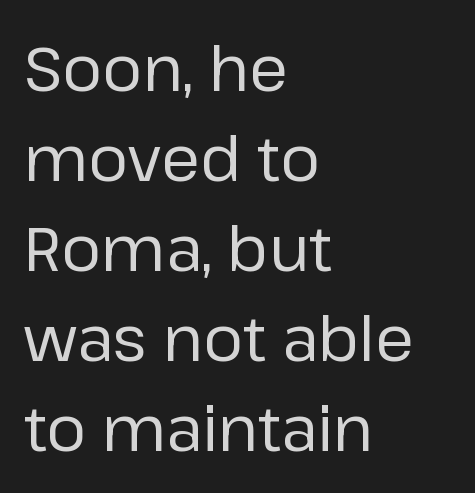
Each word holds together tightly as a unit, with standard inter-letter gaps. Each letter's strokes conclude bluntly, with no projecting serifs. The cut favours lightness, reaching ordinary text weight at its darkest. Do the characters align in a grid? No, the font is proportional.
